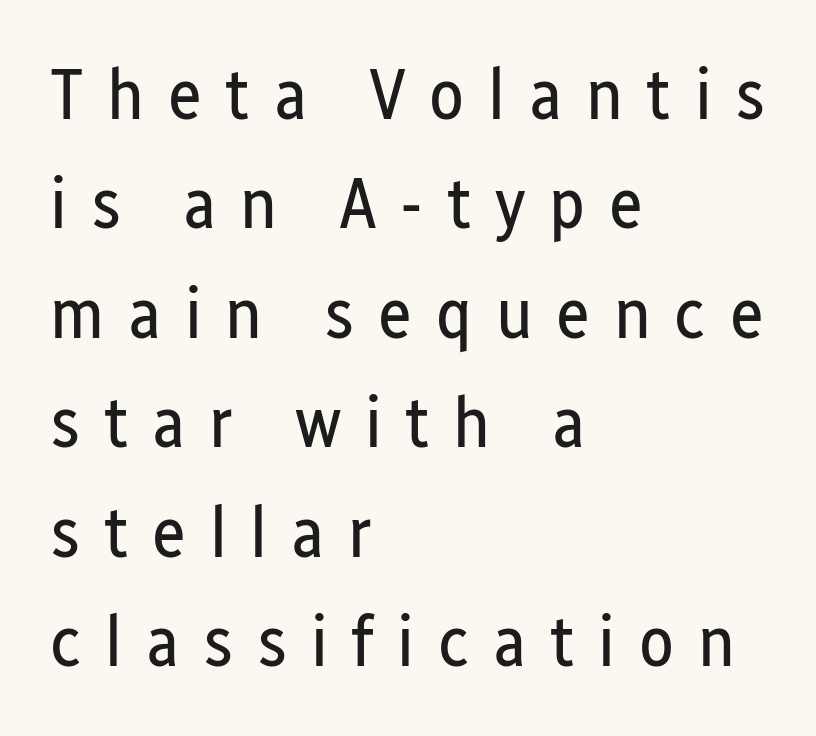
The image shows 72 px regular-weight, condensed sans-serif type, upright; set left-aligned, normal line spacing (1.52x), unusually wide letter spacing (+0.33 em), not underlined; low stroke contrast and a medium x-height.
